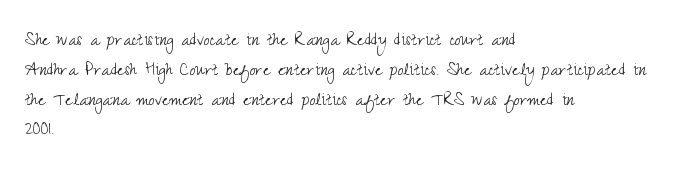
Quick note: interline space is typical. Nothing unusual about the tracking: characters are spaced as the font intends. Unmarked baselines from the first word to the last. No italicization has been applied; the sample stays upright.
